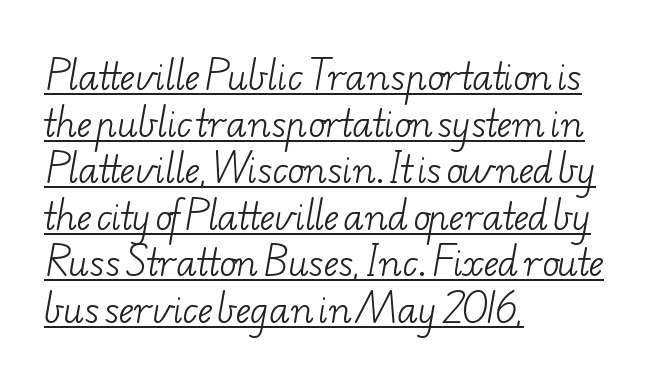
The image shows 35 px light, wide serif type; set left-aligned, normal line spacing (1.33x), normal letter spacing, underlined; low stroke contrast and a small x-height.
